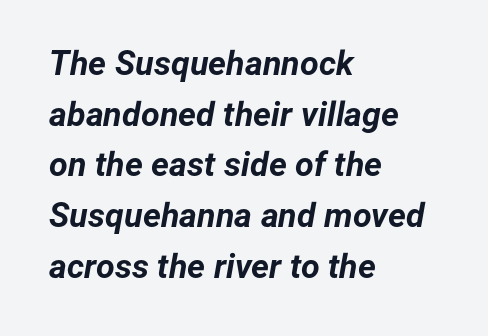
Q: Is the text bold? A: Yes.
Q: Is the text italic (slanted)? A: Yes, it leans right by about 12 degrees.
Q: Is the text underlined? A: No.
Q: How is the paragraph aligned? A: Left-aligned.
Q: Is the spacing between letters normal or unusually wide? A: Normal.
Q: Is the spacing between lines tight, normal or loose? A: Normal.
Q: Width (condensed, normal, or wide)? A: Normal.
Q: Stroke contrast? A: Low.
Q: x-height? A: Medium.
Q: Monospaced? A: No.
